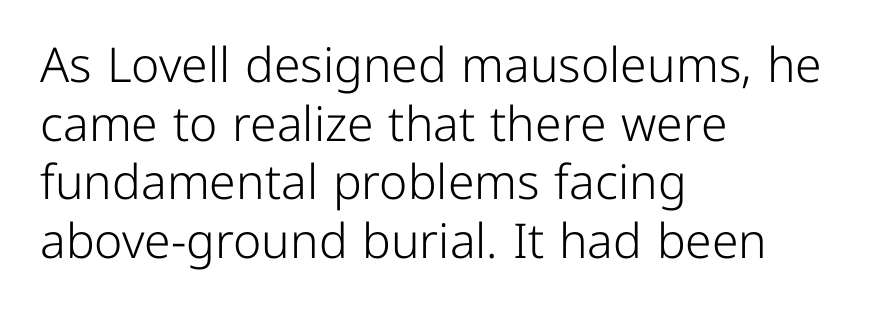
Short note: letters normally spaced. The passage shown is not bold in any degree. Looks like regular typesetting: each glyph gets only the width it needs. A typesetter would label this face a sans.
